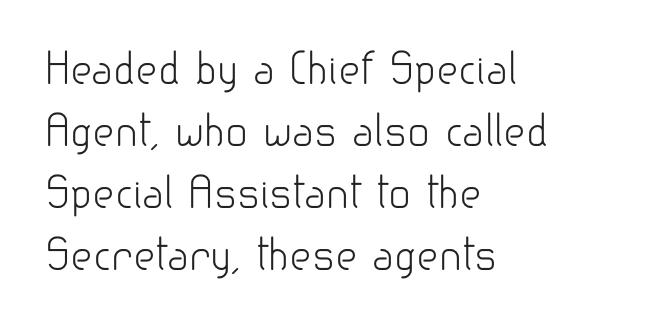
Q: Is the text bold? A: No.
Q: Is the text italic (slanted)? A: No, it is upright.
Q: Is the typeface a serif or a sans-serif typeface? A: Sans-serif.
Q: Is the text underlined? A: No.
Q: How is the paragraph aligned? A: Left-aligned.
Q: Is the spacing between letters normal or unusually wide? A: Normal.
Q: Is the spacing between lines tight, normal or loose? A: Normal.
Q: Width (condensed, normal, or wide)? A: Normal.
Q: Stroke contrast? A: Low.
Q: x-height? A: Small.
Q: Monospaced? A: No.
